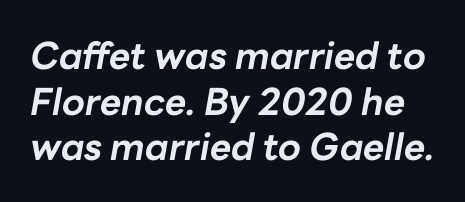
This sample has the flowing, uneven cadence of proportional lettering. A dark, heavy texture on the line: the type is bold. Between one letter and the next there's only the usual sliver of space. Has an underline been added? It has not. The font's italic variant was chosen for this text.
